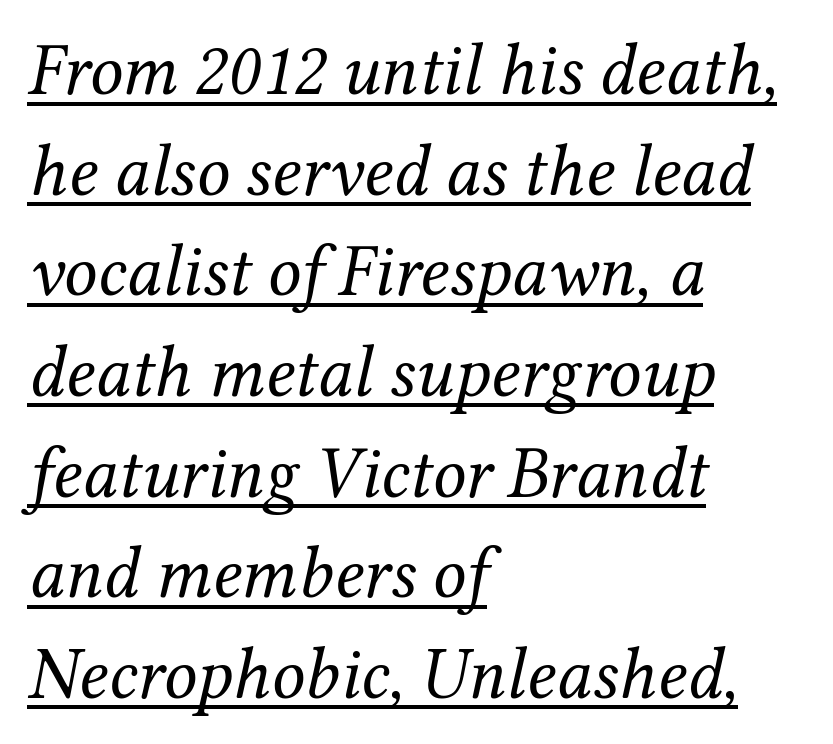
Yep, those are serifs on the letters. The rendering applies a slant to the glyphs. Layout note: lines flush left. Spacing verdict: proportional, widths tailored to each character. Caption: standard tracking, unaltered. No letter is thick-stroked: the sample isn't bold.
